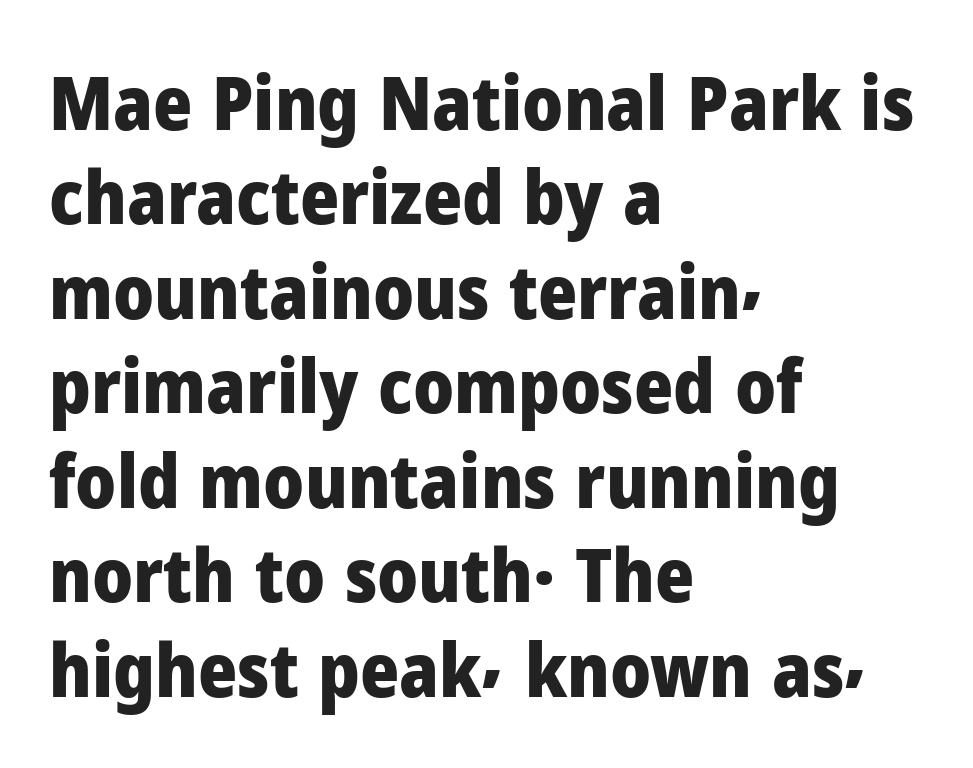
{"serif": "no", "italic": "no", "bold": "yes", "weight": "heavy", "width": "normal", "stroke_contrast": "low", "x_height": "medium", "monospaced": "no", "underline": "no", "align": "left", "line_spacing": "normal", "line_spacing_ratio": 1.26, "letter_spacing": "normal", "letter_spacing_em": 0.0, "glyph_px": 75}
